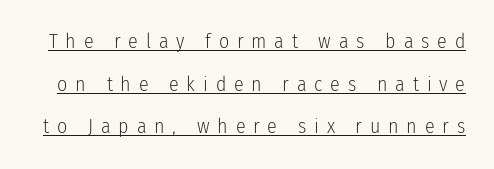
Q: Is the text bold? A: No.
Q: Is the text italic (slanted)? A: No, it is upright.
Q: Is the text underlined? A: Yes.
Q: Is the spacing between letters normal or unusually wide? A: Unusually wide.
Q: Is the spacing between lines tight, normal or loose? A: Loose.
